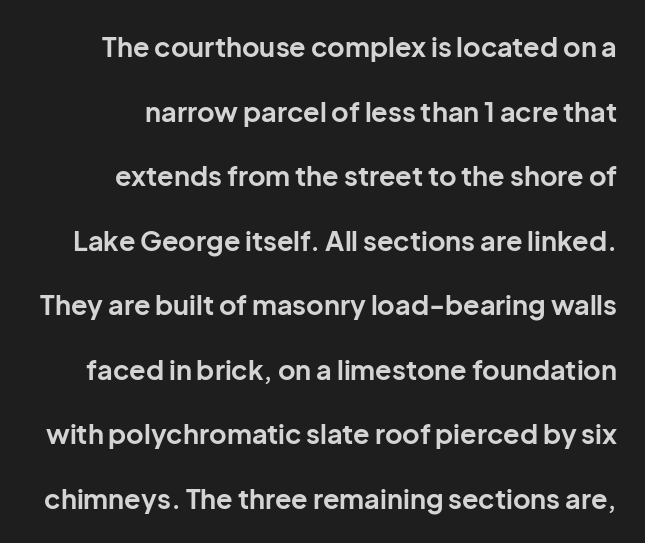
Q: Is the text bold? A: Yes.
Q: Is the text italic (slanted)? A: No, it is upright.
Q: Is the text underlined? A: No.
Q: Is the spacing between letters normal or unusually wide? A: Normal.
Q: Is the spacing between lines tight, normal or loose? A: Loose.
